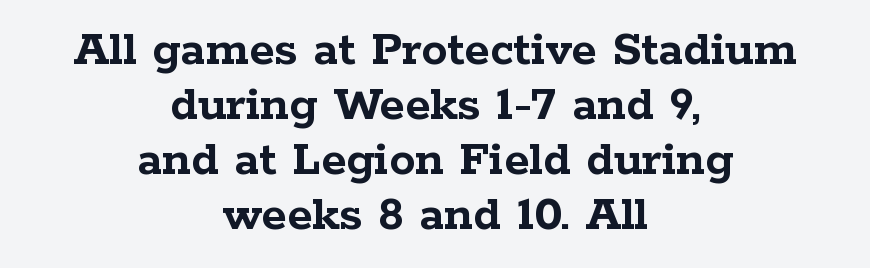
Q: Is the text bold? A: Yes.
Q: Is the text italic (slanted)? A: No, it is upright.
Q: Is the typeface a serif or a sans-serif typeface? A: Serif.
Q: Is the text underlined? A: No.
Q: How is the paragraph aligned? A: Centered.
Q: Is the spacing between letters normal or unusually wide? A: Normal.
Q: Is the spacing between lines tight, normal or loose? A: Tight.
Q: Width (condensed, normal, or wide)? A: Wide.
Q: Stroke contrast? A: Low.
Q: x-height? A: Medium.
Q: Monospaced? A: No.
